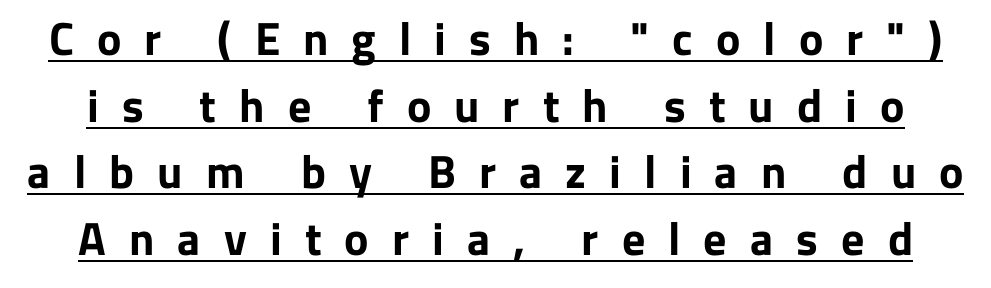
The image shows 46 px bold sans-serif type, upright; set normal line spacing (1.45x), unusually wide letter spacing (+0.5 em), underlined; low stroke contrast and a medium x-height.
